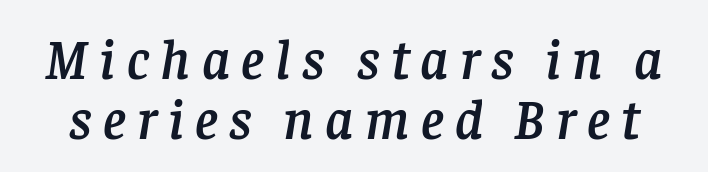
Someone cranked the tracking dial way up on this one. What's the leading like? Squeezed, with rows nearly overlapping. The font family rendered here belongs to the serif group. A clean baseline with only descenders dipping below it. A typesetter would call this proportional, since set widths differ per character. Slant detected: the letters are inclined.
